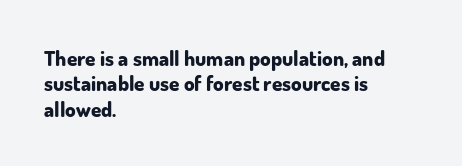
{"italic": "no", "bold": "yes", "underline": "no", "align": "left", "line_spacing_ratio": 1.21, "letter_spacing": "normal", "letter_spacing_em": 0.0, "glyph_px": 21}
